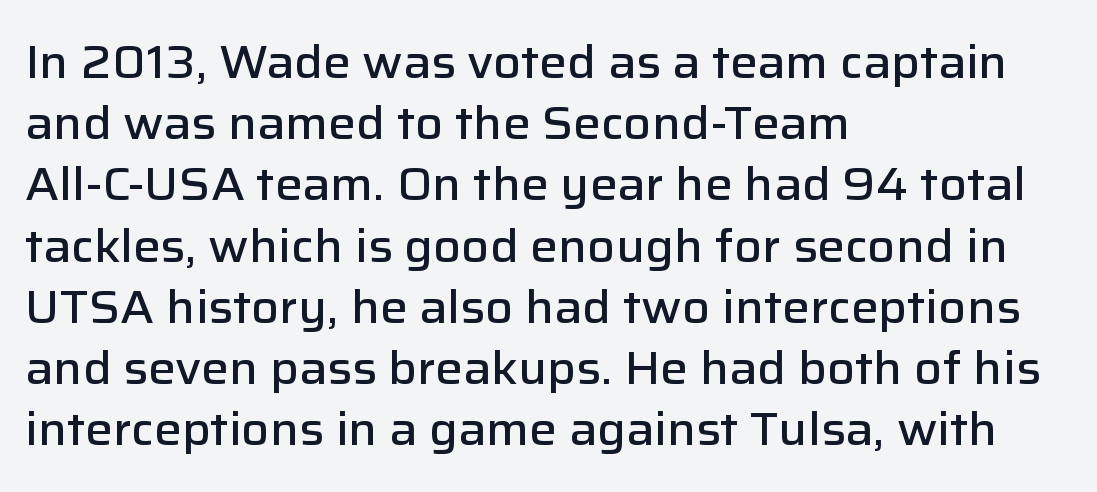
A typesetter would call this zero additional tracking. Looks like regular typesetting: each glyph gets only the width it needs. Nope, no serifs anywhere on these letters. The characters look somewhat weighty, a semibold short of true bold. Horizontal alignment here is leftward, the default for most running prose. This rendering features lettering with no underline.
